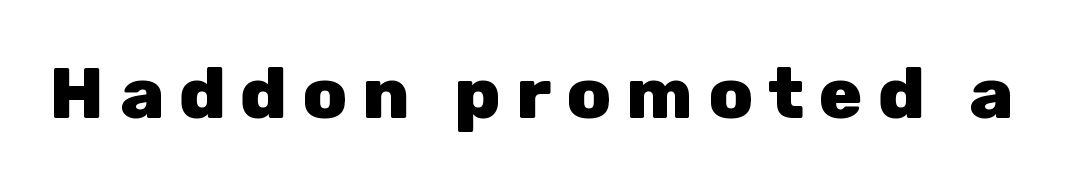
{"serif": "no", "italic": "no", "bold": "yes", "weight": "heavy", "width": "normal", "stroke_contrast": "low", "x_height": "medium", "monospaced": "no", "underline": "no", "letter_spacing": "wide", "letter_spacing_em": 0.21, "glyph_px": 72}
